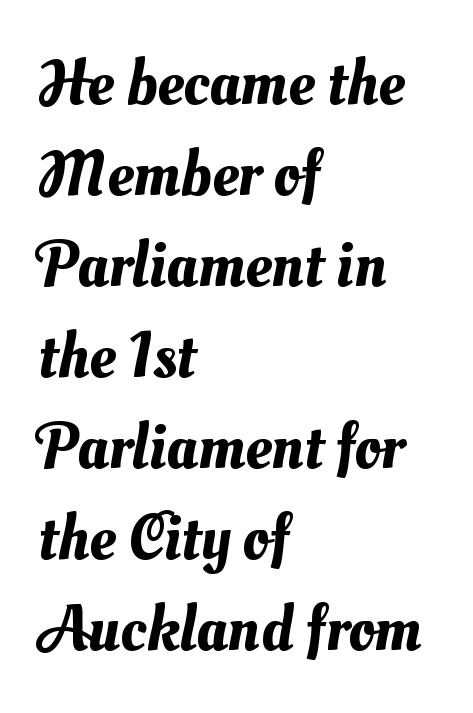
Q: Is the text underlined? A: No.
Q: How is the paragraph aligned? A: Left-aligned.
Q: Is the spacing between letters normal or unusually wide? A: Normal.
Q: Is the spacing between lines tight, normal or loose? A: Normal.
Q: Width (condensed, normal, or wide)? A: Normal.
Q: Stroke contrast? A: Medium.
Q: x-height? A: Small.
Q: Monospaced? A: No.
